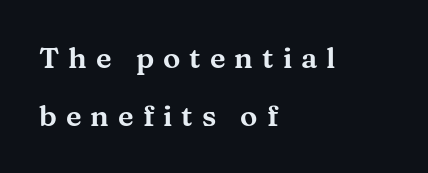
The image shows 29 px wide serif type, upright; set left-aligned, loose line spacing (2.0x), unusually wide letter spacing (+0.31 em), not underlined; medium stroke contrast and a medium x-height.
